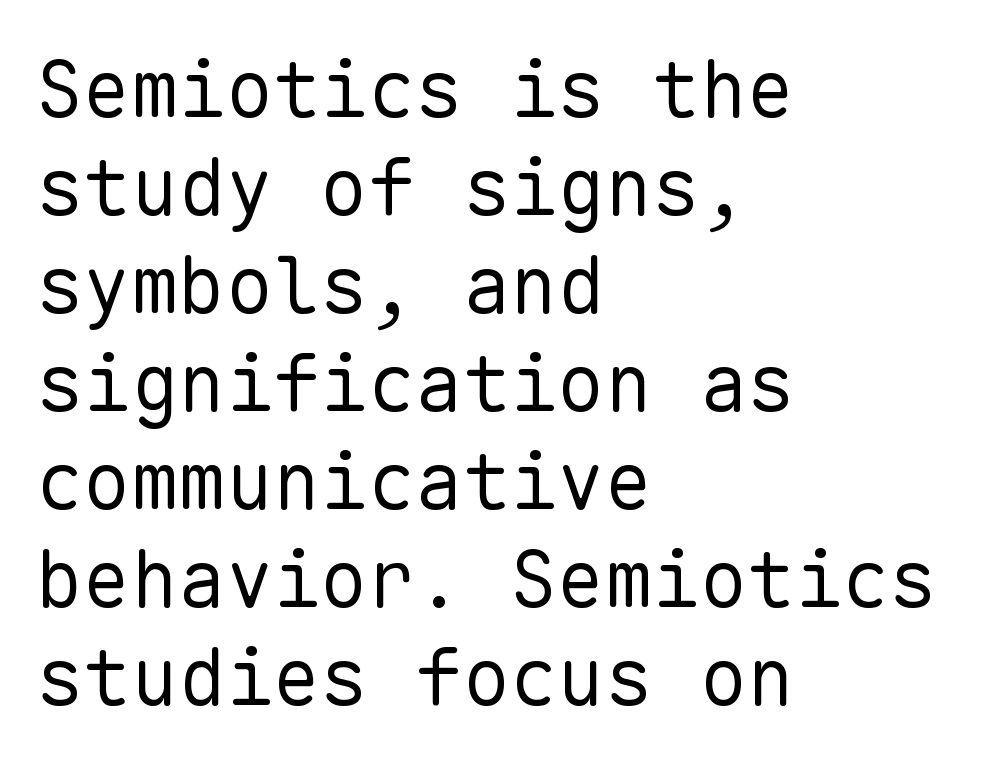
Q: Is the text bold? A: No.
Q: Is the text italic (slanted)? A: No, it is upright.
Q: Is the typeface a serif or a sans-serif typeface? A: Sans-serif.
Q: Is the text underlined? A: No.
Q: How is the paragraph aligned? A: Left-aligned.
Q: Is the spacing between letters normal or unusually wide? A: Normal.
Q: Width (condensed, normal, or wide)? A: Normal.
Q: Stroke contrast? A: Low.
Q: x-height? A: Medium.
Q: Monospaced? A: Yes.
